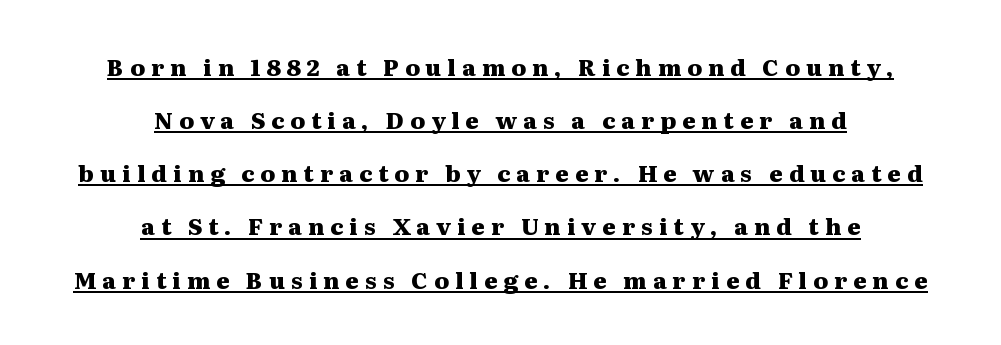
Unlike italic type, these characters show no tilt at all. Observe the wide spacing: letters keep a clear distance from each other. Caption: multi-line text, centered on the measure. Line spacing here is loose. Thick stems and heavy bowls — unmistakably bold.
